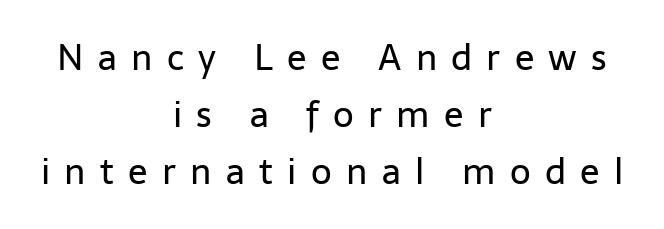
Q: Is the text bold? A: No.
Q: Is the text italic (slanted)? A: No, it is upright.
Q: Is the typeface a serif or a sans-serif typeface? A: Sans-serif.
Q: Is the text underlined? A: No.
Q: How is the paragraph aligned? A: Centered.
Q: Is the spacing between letters normal or unusually wide? A: Unusually wide.
Q: Is the spacing between lines tight, normal or loose? A: Normal.
Q: Width (condensed, normal, or wide)? A: Normal.
Q: Stroke contrast? A: Low.
Q: x-height? A: Medium.
Q: Monospaced? A: No.
